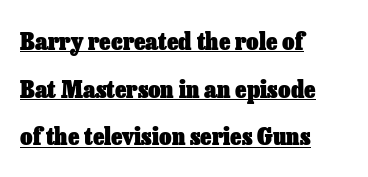
Q: Is the text bold? A: Yes.
Q: Is the text italic (slanted)? A: No, it is upright.
Q: Is the text underlined? A: Yes.
Q: How is the paragraph aligned? A: Left-aligned.
Q: Is the spacing between letters normal or unusually wide? A: Normal.
Q: Is the spacing between lines tight, normal or loose? A: Loose.
